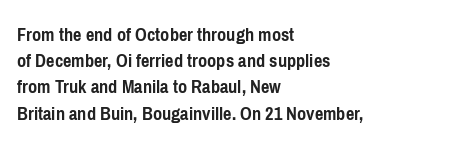
The image shows 20 px bold type, upright; set left-aligned, normal line spacing (1.31x), normal letter spacing, not underlined.
